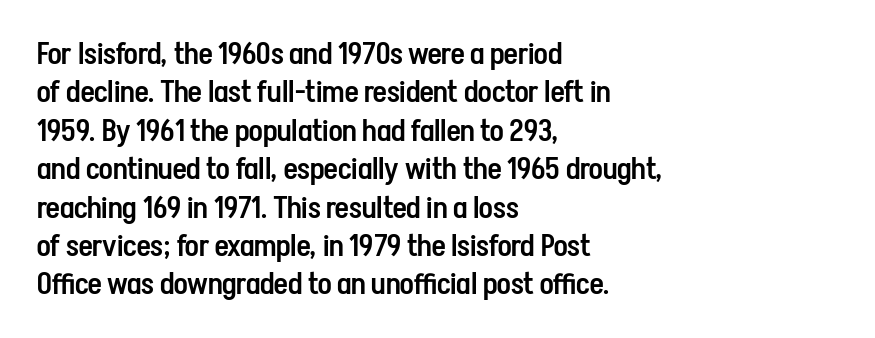
The image shows 30 px semibold, condensed sans-serif type, upright; set left-aligned, normal line spacing (1.28x), normal letter spacing, not underlined; low stroke contrast and a medium x-height.
